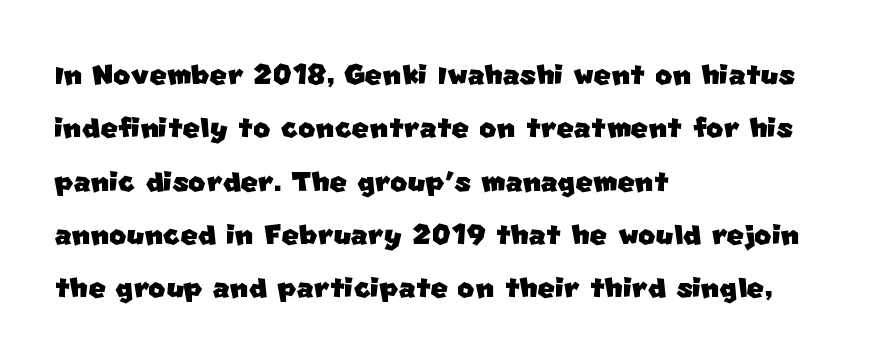
The face used here is rendered with its standard letterfit. Vertically, the passage feels balanced, rows spaced as you'd expect. Rule under the text: the space is simply empty. The letters advance in unequal steps, a hallmark of proportional type.
